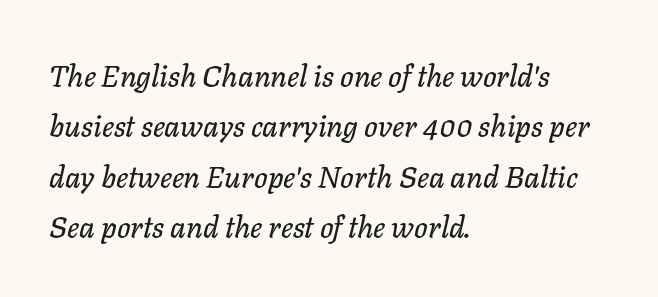
The image shows 30 px text type, italic (leaning right); set left-aligned, normal line spacing (1.68x), normal letter spacing, not underlined; low stroke contrast and a medium x-height.
